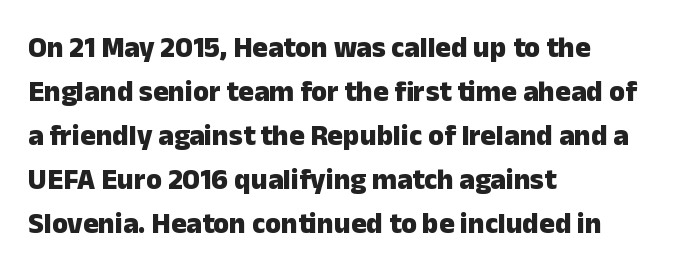
{"serif": "no", "italic": "no", "bold": "yes", "weight": "heavy", "width": "normal", "stroke_contrast": "low", "x_height": "medium", "monospaced": "no", "underline": "no", "align": "left", "line_spacing": "normal", "line_spacing_ratio": 1.52, "letter_spacing": "normal", "letter_spacing_em": 0.0, "glyph_px": 29}
